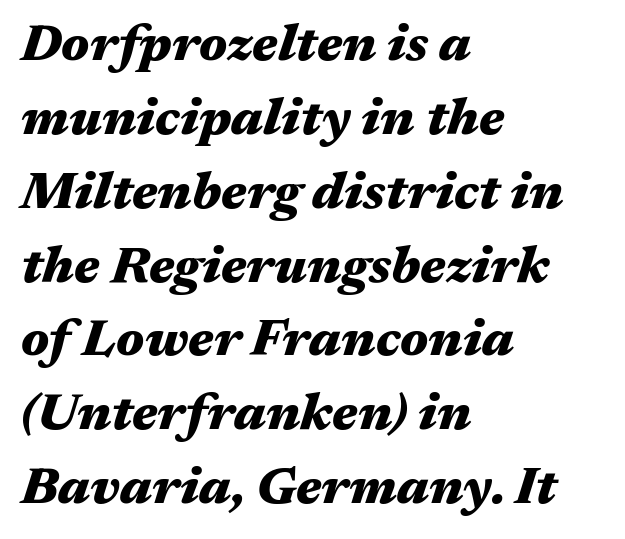
Decoration check: the copy has no underline. The rendering uses a moderate line-height, typical for paragraphs. These lines are set flush left with a ragged right edge. The face used here has a pronounced slope to its letters. Weight check: bold — yes, fully. The face used here is proportionally spaced, like ordinary book or web type.
